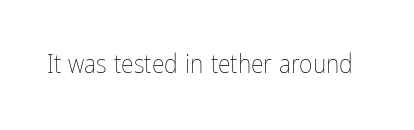
The image shows 26 px text type, upright; set normal letter spacing, not underlined.
